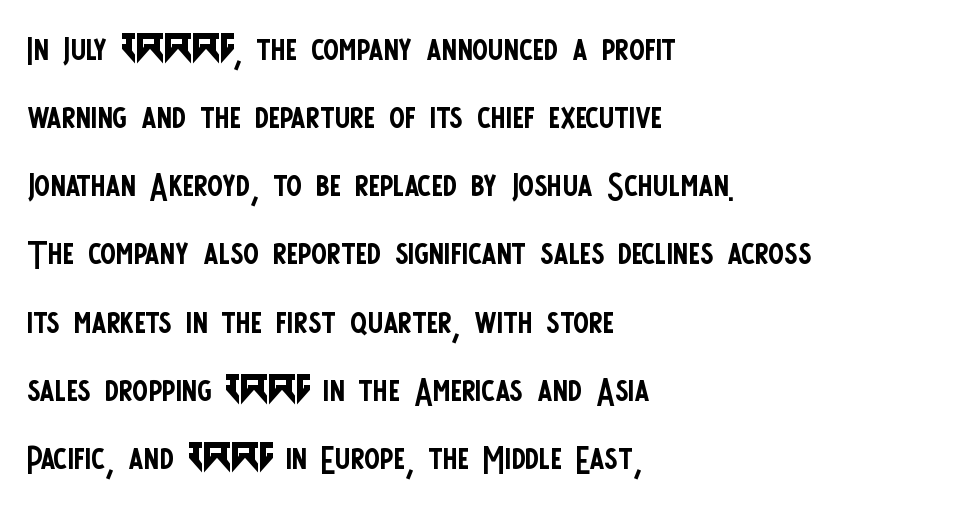
Between one letter and the next there's only the usual sliver of space. Glance below the letters and you will spot only blank space. The type family on display is of the sans-serif kind. The text block is weighted toward the left margin, trailing off unevenly rightward.
